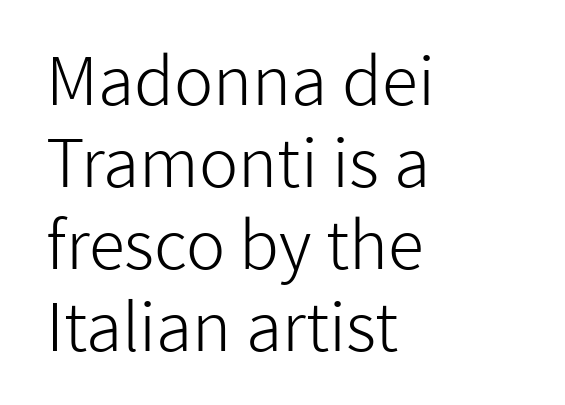
Q: Is the text bold? A: No.
Q: Is the text italic (slanted)? A: No, it is upright.
Q: Is the typeface a serif or a sans-serif typeface? A: Sans-serif.
Q: Is the text underlined? A: No.
Q: How is the paragraph aligned? A: Left-aligned.
Q: Is the spacing between letters normal or unusually wide? A: Normal.
Q: Width (condensed, normal, or wide)? A: Normal.
Q: Stroke contrast? A: Low.
Q: x-height? A: Medium.
Q: Monospaced? A: No.
